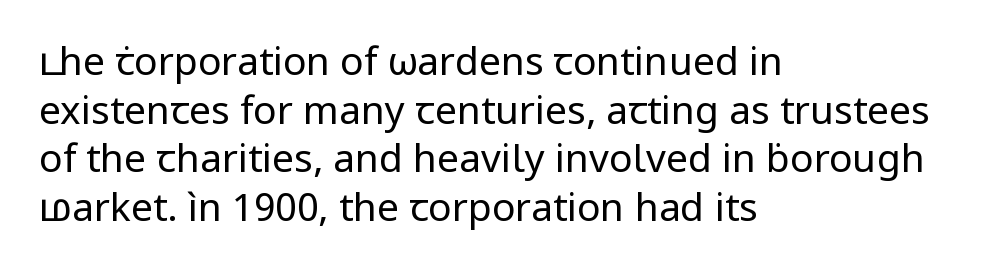
{"serif": "no", "italic": "no", "bold": "no", "weight": "regular", "width": "normal", "stroke_contrast": "low", "x_height": "medium", "monospaced": "no", "underline": "no", "align": "left", "line_spacing": "normal", "line_spacing_ratio": 1.25, "letter_spacing": "normal", "letter_spacing_em": 0.0, "glyph_px": 39}
